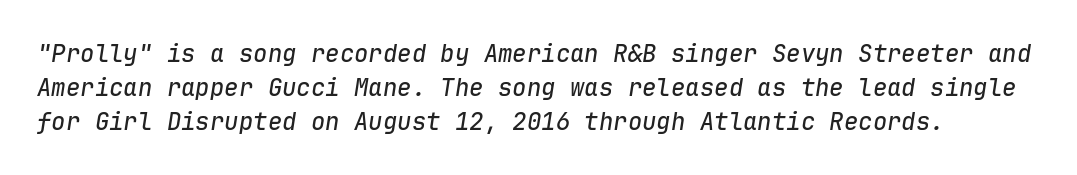
Q: Is the text italic (slanted)? A: Yes, it leans right by about 9 degrees.
Q: Is the text underlined? A: No.
Q: Is the spacing between letters normal or unusually wide? A: Normal.
Q: Is the spacing between lines tight, normal or loose? A: Normal.
